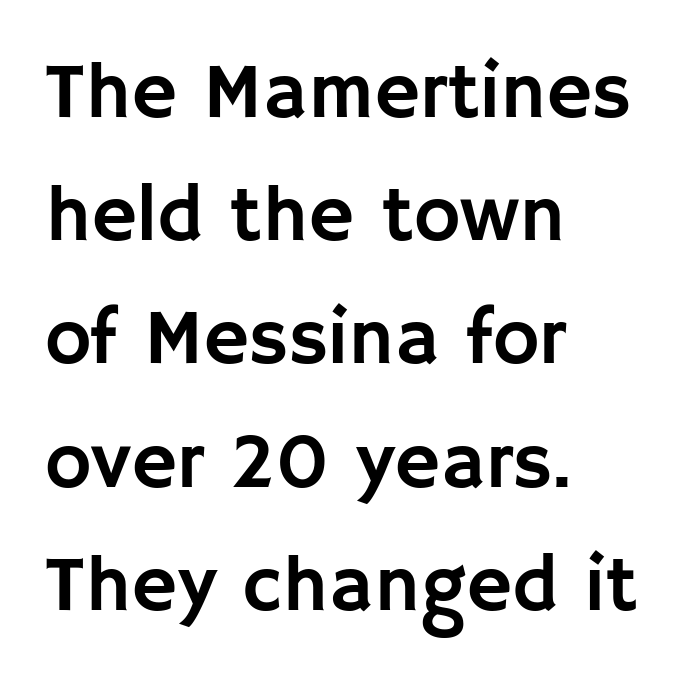
The rendering keeps characters at their native spacing. Designer's note — italics off, roman on. Descenders hang freely into open space. A typesetter would call this proportional, since set widths differ per character. The passage shown is typeset with a sans-serif family.
